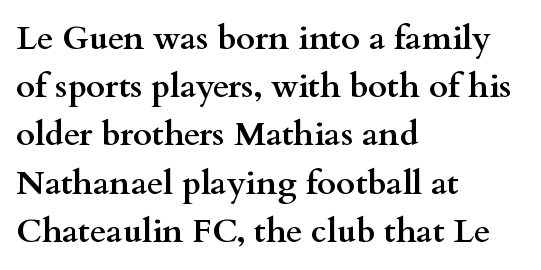
The leading is moderate, giving the passage an even texture. This sample is left-justified, so line endings fall wherever the words run out. Each glyph is drawn with heavy, bold strokes. Nobody touched the tracking dial on this one.
